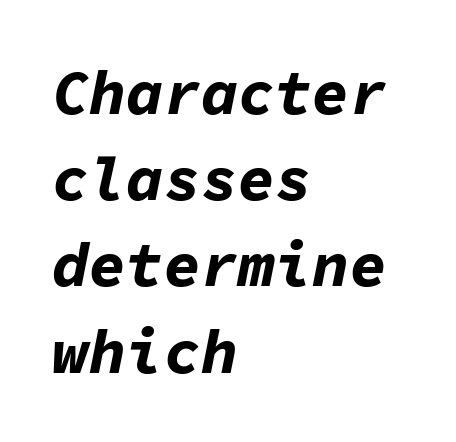
This sample has the even, mechanical cadence of fixed-width lettering. The area under the type is left untouched. Default kerning and tracking; the words read as compact shapes. These lines stack with their left ends in a neat column. Weight check: bold — yes, fully. The vertical gap from one line to the next is medium.
